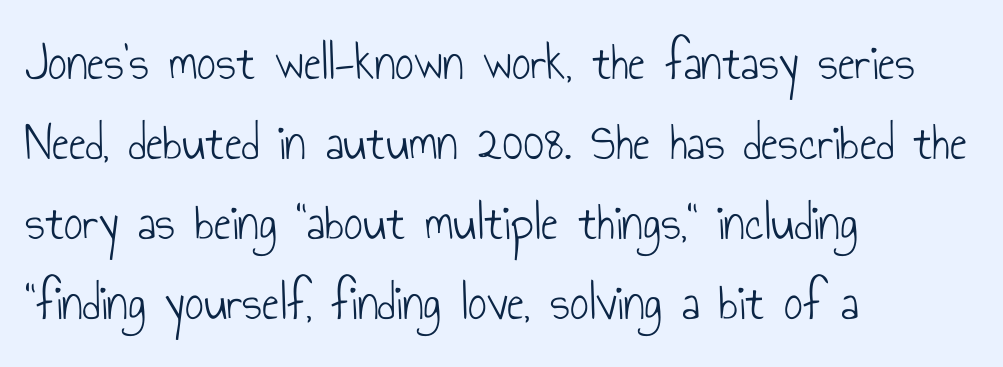
{"serif": "no", "italic": "no", "bold": "no", "weight": "light", "width": "condensed", "stroke_contrast": "low", "x_height": "small", "monospaced": "no", "underline": "no", "align": "left", "line_spacing": "normal", "line_spacing_ratio": 1.54, "letter_spacing": "normal", "letter_spacing_em": 0.0, "glyph_px": 52}
